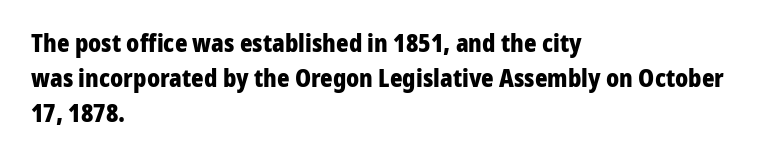
{"italic": "no", "bold": "yes", "underline": "no", "align": "left", "line_spacing": "normal", "line_spacing_ratio": 1.45, "letter_spacing": "normal", "letter_spacing_em": 0.0, "glyph_px": 24}
